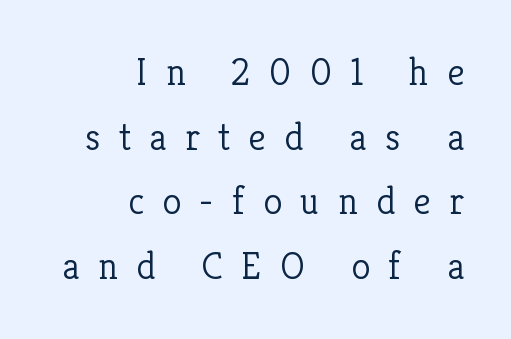
Q: Is the text bold? A: No.
Q: Is the text italic (slanted)? A: No, it is upright.
Q: Is the typeface a serif or a sans-serif typeface? A: Serif.
Q: Is the text underlined? A: No.
Q: How is the paragraph aligned? A: Right-aligned.
Q: Is the spacing between letters normal or unusually wide? A: Unusually wide.
Q: Is the spacing between lines tight, normal or loose? A: Normal.
Q: Width (condensed, normal, or wide)? A: Normal.
Q: Stroke contrast? A: Low.
Q: x-height? A: Medium.
Q: Monospaced? A: No.
